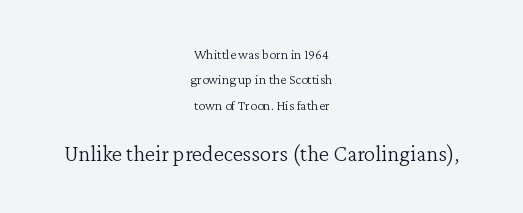
Q: Is the text bold? A: No.
Q: Is the text italic (slanted)? A: No, it is upright.
Q: Is the text underlined? A: No.
Q: How is the paragraph aligned? A: Centered.
Q: Is the spacing between letters normal or unusually wide? A: Normal.
Q: Which block of text is set in a larger size, the first (top) or the second (bottom)? A: The second (bottom) one.
